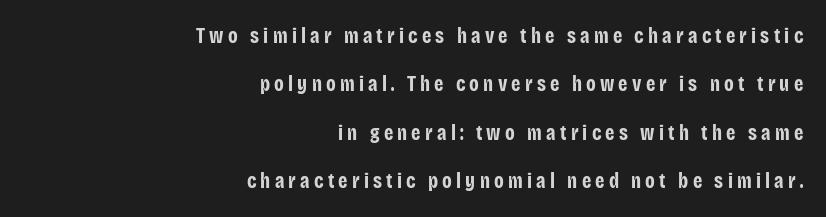
The image shows 21 px bold type, upright; set right-aligned, loose line spacing (2.3x), unusually wide letter spacing (+0.2 em), not underlined.
